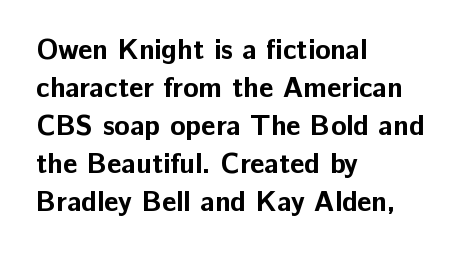
Q: Is the text bold? A: Yes.
Q: Is the text italic (slanted)? A: No, it is upright.
Q: Is the typeface a serif or a sans-serif typeface? A: Sans-serif.
Q: Is the text underlined? A: No.
Q: How is the paragraph aligned? A: Left-aligned.
Q: Is the spacing between letters normal or unusually wide? A: Normal.
Q: Is the spacing between lines tight, normal or loose? A: Normal.
Q: Width (condensed, normal, or wide)? A: Normal.
Q: Stroke contrast? A: Low.
Q: x-height? A: Medium.
Q: Monospaced? A: No.
